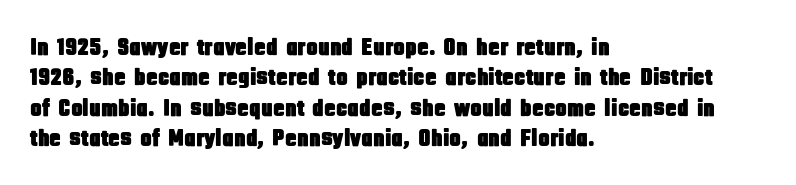
The image shows 24 px text type, upright; set left-aligned, normal line spacing (1.27x), normal letter spacing, not underlined.
